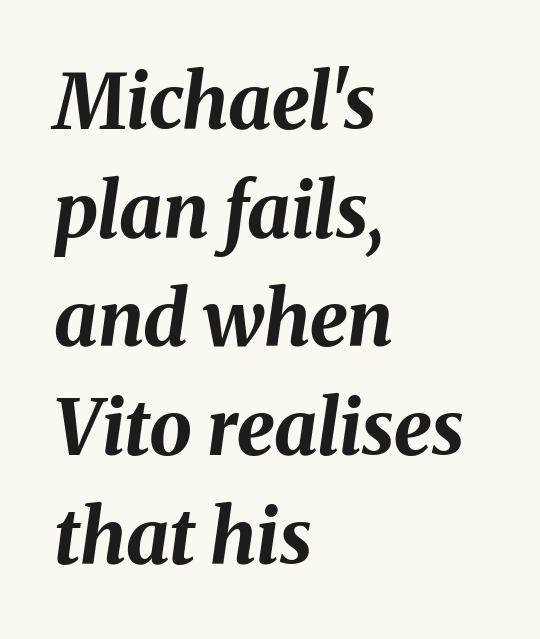
All the whitespace from short lines collects on the right. Anything drawn beneath the words? Only blank space. Its strokes are broad and dark, the hallmark of bold type. The letters are slanted; this is an italic face. The rendering uses a moderate line-height, typical for paragraphs. Short note: letters normally spaced.
